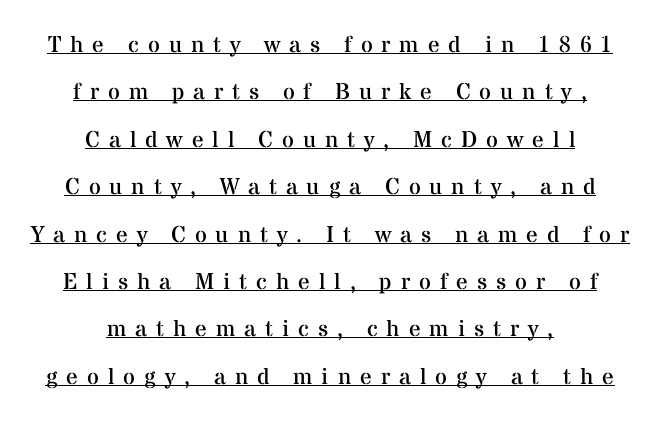
Q: Is the text bold? A: No.
Q: Is the text italic (slanted)? A: No, it is upright.
Q: Is the text underlined? A: Yes.
Q: How is the paragraph aligned? A: Centered.
Q: Is the spacing between letters normal or unusually wide? A: Unusually wide.
Q: Is the spacing between lines tight, normal or loose? A: Loose.
